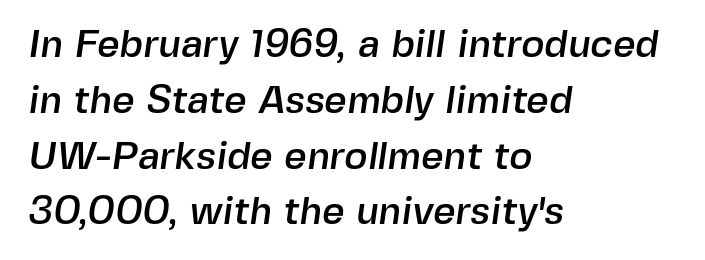
{"serif": "no", "width": "normal", "x_height": "medium", "monospaced": "no", "underline": "no", "align": "left", "line_spacing": "normal", "line_spacing_ratio": 1.43, "letter_spacing": "normal", "letter_spacing_em": 0.0, "glyph_px": 39}
